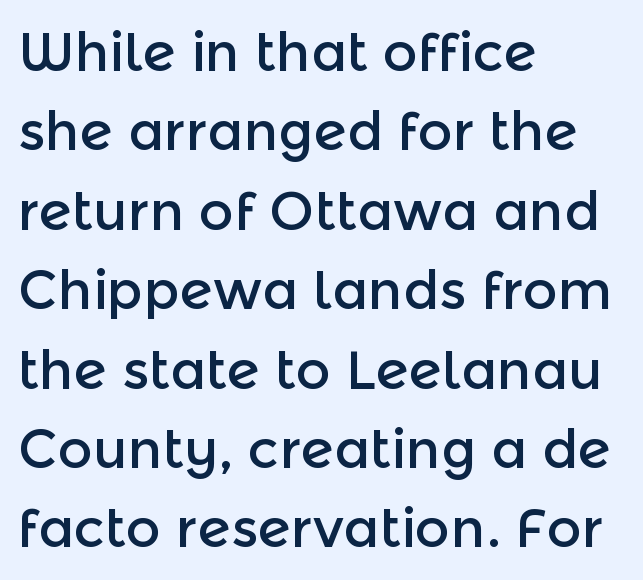
{"serif": "no", "italic": "no", "width": "normal", "x_height": "medium", "monospaced": "no", "underline": "no", "align": "left", "line_spacing": "normal", "line_spacing_ratio": 1.47, "letter_spacing": "normal", "letter_spacing_em": 0.0, "glyph_px": 54}
